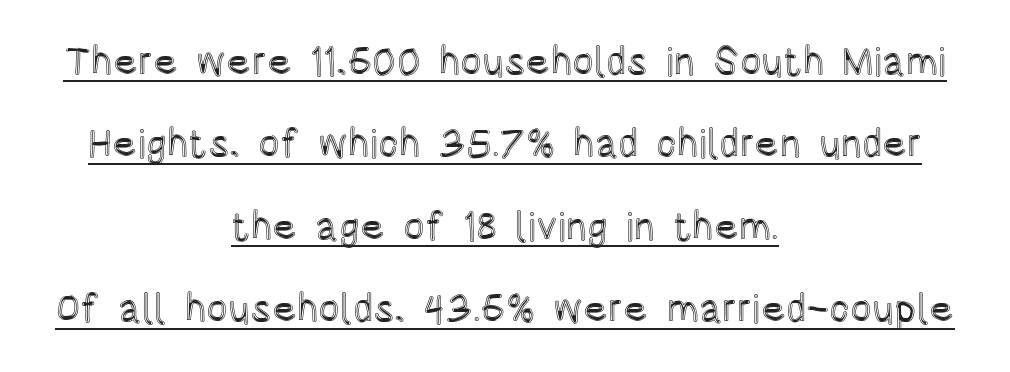
{"italic": "no", "width": "condensed", "x_height": "large", "monospaced": "no", "underline": "yes", "align": "center", "line_spacing": "loose", "line_spacing_ratio": 2.06, "letter_spacing": "normal", "letter_spacing_em": 0.0, "glyph_px": 40}
